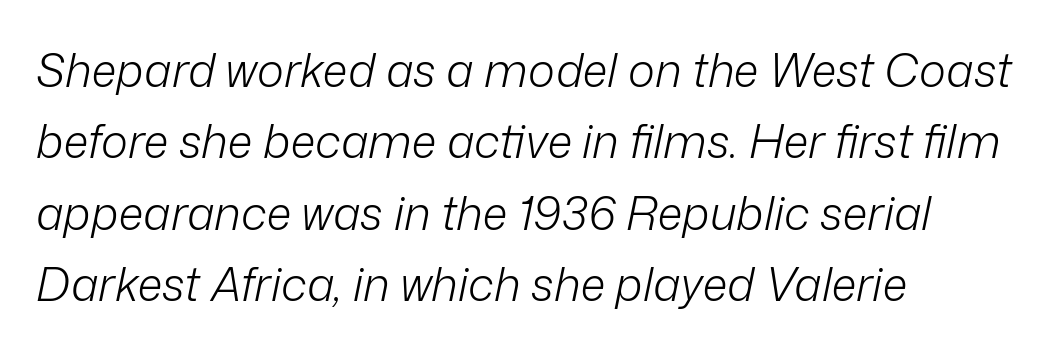
Clear beneath every line of the passage. A typesetter would mark this as italic. Reading down the block, your eye returns to a fixed left position each line. Proportional: the letters do not fall into vertical columns.
